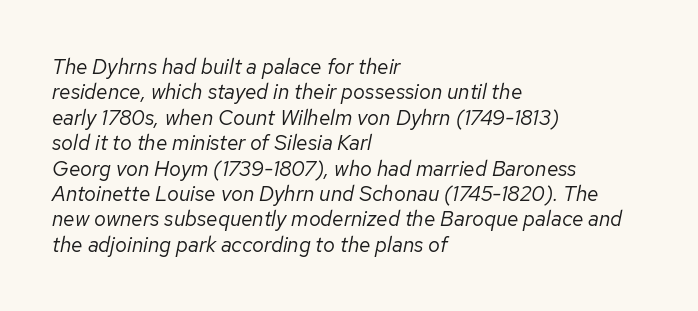
The image shows 21 px text type, italic (leaning right); set left-aligned, line spacing 1.21x, normal letter spacing, not underlined.
